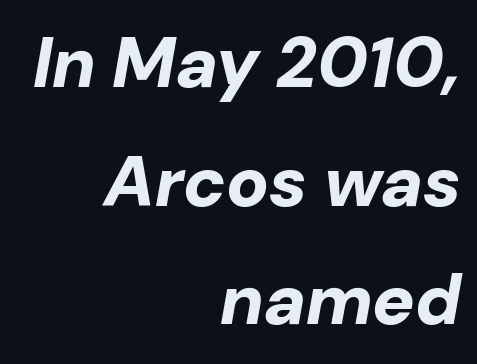
Q: Is the text bold? A: Yes.
Q: Is the text italic (slanted)? A: Yes, it leans right by about 10 degrees.
Q: Is the text underlined? A: No.
Q: How is the paragraph aligned? A: Right-aligned.
Q: Is the spacing between letters normal or unusually wide? A: Normal.
Q: Is the spacing between lines tight, normal or loose? A: Normal.
Q: Width (condensed, normal, or wide)? A: Normal.
Q: Stroke contrast? A: Low.
Q: x-height? A: Medium.
Q: Monospaced? A: No.
